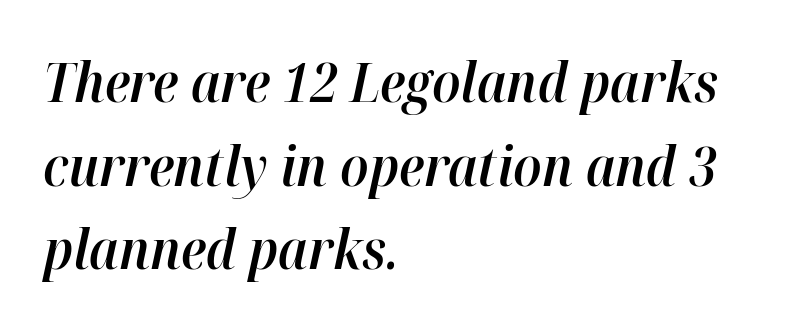
{"italic": "yes", "lean": "right", "slant_degrees": 12, "bold": "semi", "weight": "semibold", "width": "normal", "stroke_contrast": "high", "x_height": "medium", "monospaced": "no", "underline": "no", "align": "left", "line_spacing": "normal", "line_spacing_ratio": 1.52, "letter_spacing": "normal", "letter_spacing_em": 0.0, "glyph_px": 55}
